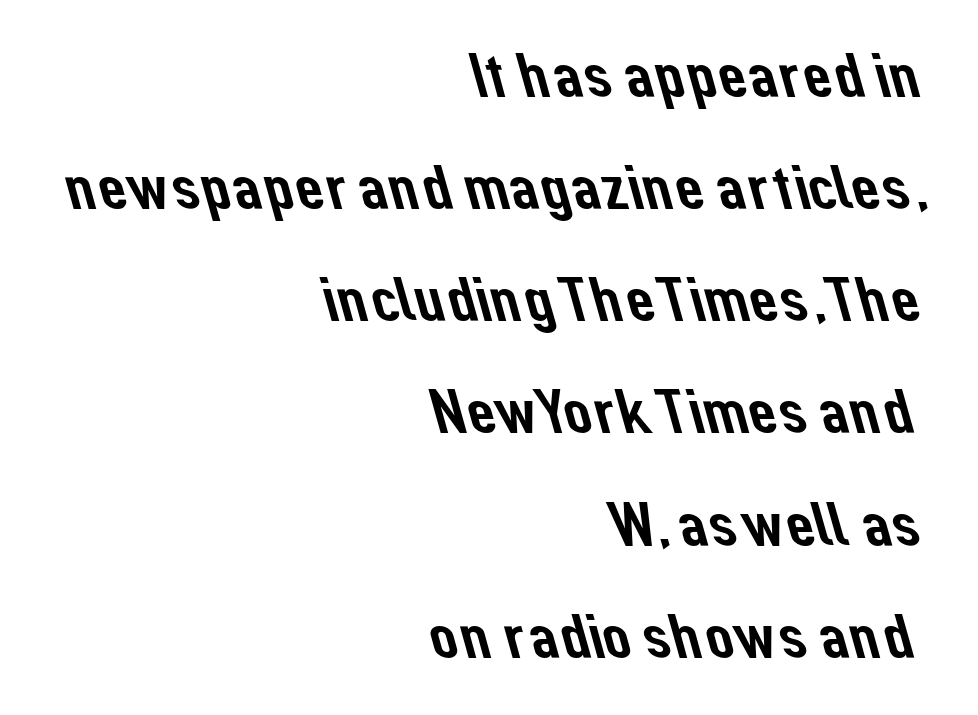
Q: Is the typeface a serif or a sans-serif typeface? A: Sans-serif.
Q: Is the text underlined? A: No.
Q: How is the paragraph aligned? A: Right-aligned.
Q: Is the spacing between letters normal or unusually wide? A: Normal.
Q: Width (condensed, normal, or wide)? A: Normal.
Q: Stroke contrast? A: Low.
Q: x-height? A: Medium.
Q: Monospaced? A: No.
